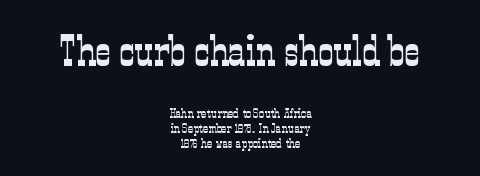
{"serif": "yes", "italic": "no", "bold": "no", "weight": "light", "width": "condensed", "stroke_contrast": "low", "x_height": "medium", "monospaced": "no", "underline": "no", "align": "center", "line_spacing": "tight", "line_spacing_ratio": 1.06, "letter_spacing": "normal", "letter_spacing_em": 0.0, "larger_block": "first", "size_ratio": 3.07, "glyph_px": 43}
